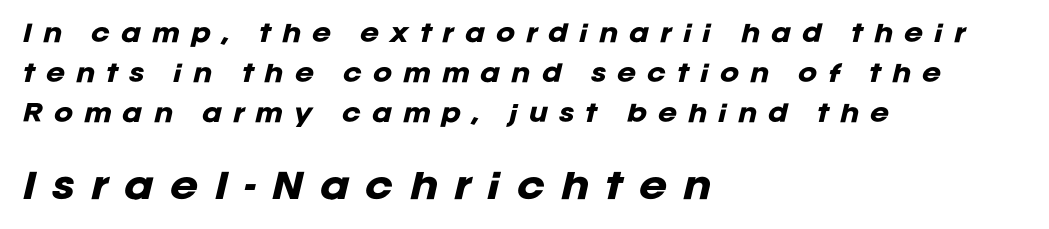
Q: Is the text bold? A: Yes.
Q: Is the text italic (slanted)? A: Yes, it leans right by about 12 degrees.
Q: Is the text underlined? A: No.
Q: How is the paragraph aligned? A: Left-aligned.
Q: Is the spacing between letters normal or unusually wide? A: Unusually wide.
Q: Which block of text is set in a larger size, the first (top) or the second (bottom)? A: The second (bottom) one.
Q: Width (condensed, normal, or wide)? A: Normal.
Q: Stroke contrast? A: Low.
Q: x-height? A: Large.
Q: Monospaced? A: No.
